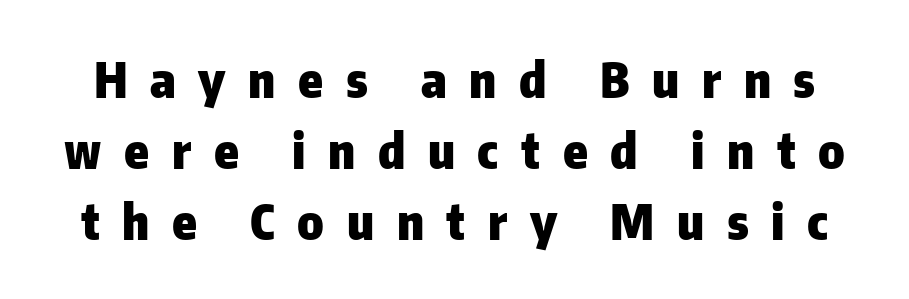
{"serif": "no", "italic": "no", "bold": "yes", "weight": "heavy", "width": "normal", "stroke_contrast": "low", "x_height": "medium", "monospaced": "no", "underline": "no", "line_spacing": "normal", "line_spacing_ratio": 1.45, "letter_spacing": "wide", "letter_spacing_em": 0.46, "glyph_px": 49}
